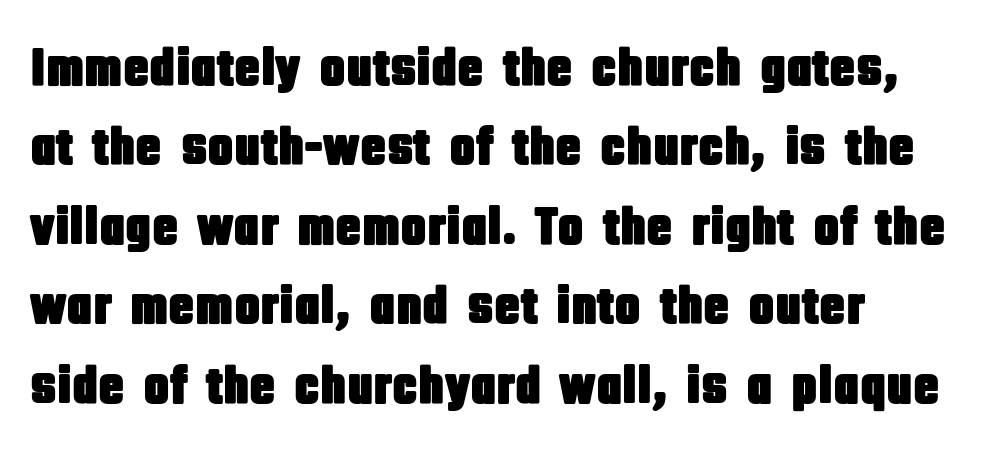
{"serif": "no", "italic": "no", "width": "condensed", "stroke_contrast": "low", "x_height": "large", "monospaced": "no", "underline": "no", "line_spacing": "normal", "line_spacing_ratio": 1.47, "letter_spacing": "normal", "letter_spacing_em": 0.0, "glyph_px": 54}
